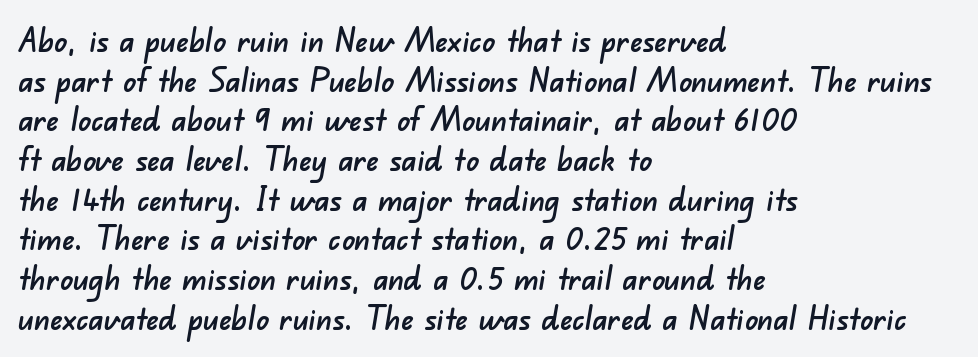
Tracking here is standard; glyphs follow each other at the usual distance. To sum up the face: it is a sans, with no serifs. The strip under each line holds only bare page. The rag falls on the right side of this text block.
